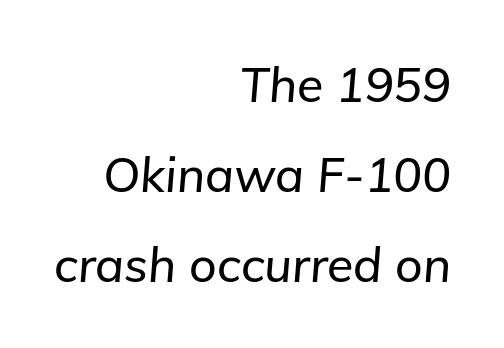
Students, note that the glyphs here touch the page at normal intervals. The paragraph has a hard right edge and a soft left edge. The text carries the slant typical of an italic or oblique font. Spacing verdict: proportional, widths tailored to each character. The passage shown is not underscored anywhere.
